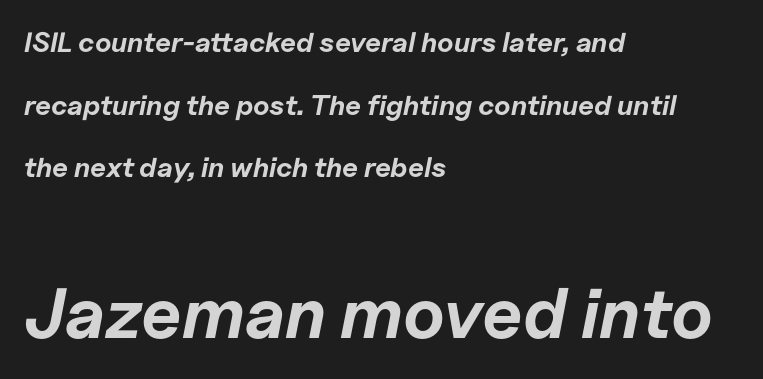
The image shows 71 px bold type, italic (leaning right); set left-aligned, loose line spacing (2.24x), normal letter spacing, not underlined; the second (bottom) block is 2.54x larger; low stroke contrast and a medium x-height.
